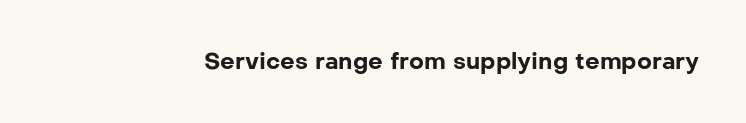
The image shows 23 px bold type, upright; set normal letter spacing, not underlined.
